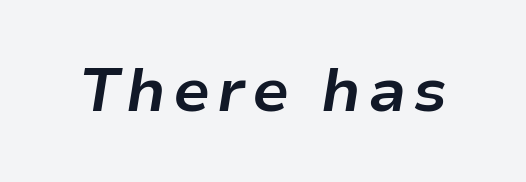
{"italic": "yes", "lean": "right", "slant_degrees": 9, "bold": "yes", "weight": "bold", "width": "normal", "stroke_contrast": "low", "x_height": "medium", "monospaced": "no", "underline": "no", "glyph_px": 61}
